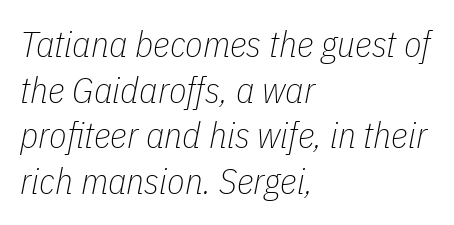
{"italic": "yes", "lean": "right", "slant_degrees": 11, "bold": "no", "weight": "thin", "width": "condensed", "stroke_contrast": "low", "x_height": "medium", "monospaced": "no", "underline": "no", "align": "left", "line_spacing": "normal", "line_spacing_ratio": 1.27, "letter_spacing": "normal", "letter_spacing_em": 0.0, "glyph_px": 36}
